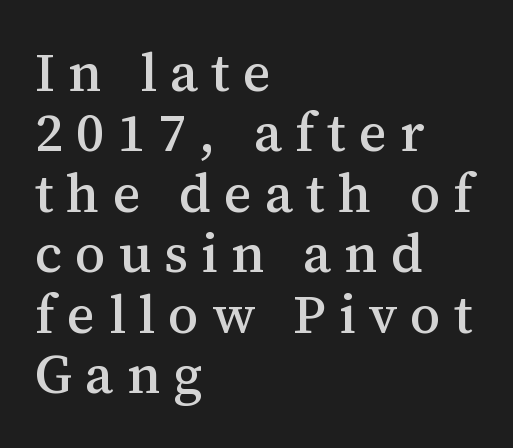
Layout note: lines flush left. Vertically, the passage feels compressed, each row crowding the next. This is serif lettering, the kind often seen in printed books. Observe the wide spacing: letters keep a clear distance from each other. This sample has the flowing, uneven cadence of proportional lettering.
